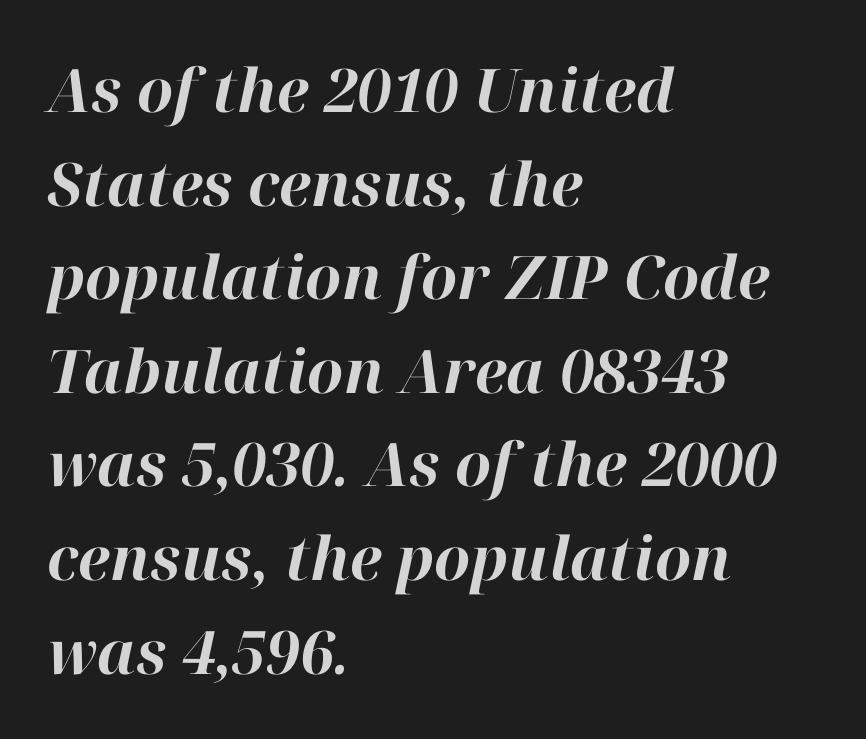
Caption: multi-line text, flush left, ragged right. What weight is shown? A full bold with thick strokes. Has an underline been added? It has not. These lines were composed using italics. Here the designer chose a conventional face with non-uniform glyph widths. In terms of letterspacing, this is plain default setting.
